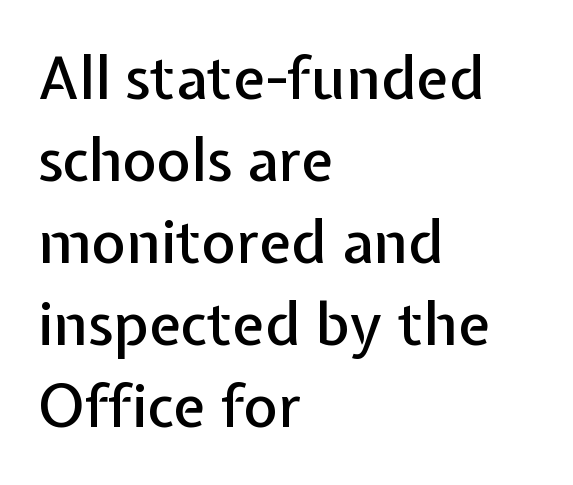
The image shows 59 px sans-serif type, upright; set left-aligned, normal line spacing (1.39x), normal letter spacing, not underlined; low stroke contrast and a medium x-height.
